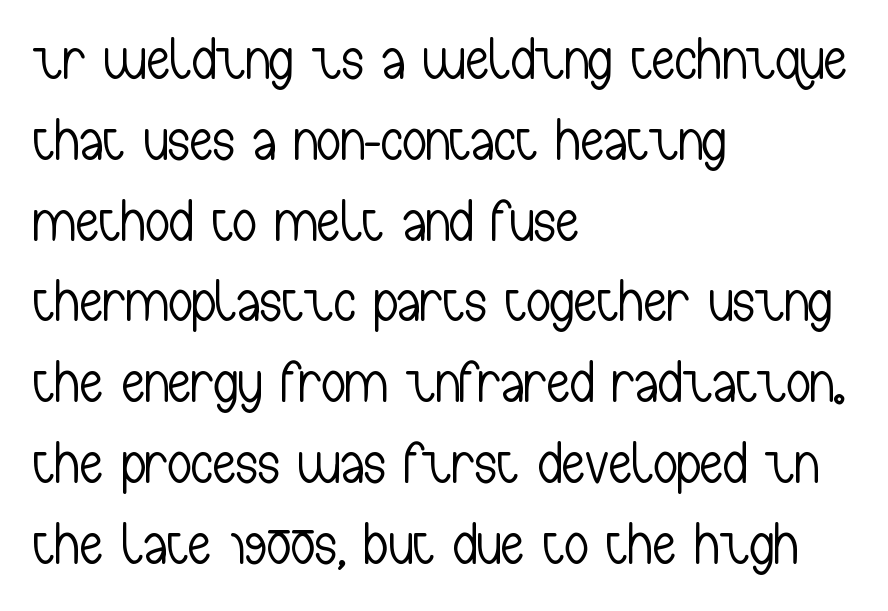
Q: Is the text bold? A: No.
Q: Is the text italic (slanted)? A: No, it is upright.
Q: Is the typeface a serif or a sans-serif typeface? A: Sans-serif.
Q: Is the text underlined? A: No.
Q: How is the paragraph aligned? A: Left-aligned.
Q: Is the spacing between letters normal or unusually wide? A: Normal.
Q: Is the spacing between lines tight, normal or loose? A: Normal.
Q: Width (condensed, normal, or wide)? A: Condensed.
Q: Stroke contrast? A: Low.
Q: x-height? A: Medium.
Q: Monospaced? A: No.
